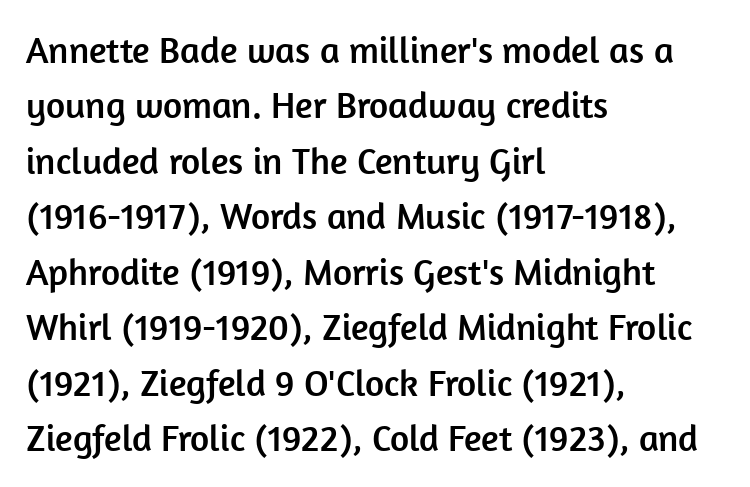
Q: Is the text italic (slanted)? A: No, it is upright.
Q: Is the typeface a serif or a sans-serif typeface? A: Sans-serif.
Q: Is the text underlined? A: No.
Q: How is the paragraph aligned? A: Left-aligned.
Q: Is the spacing between letters normal or unusually wide? A: Normal.
Q: Is the spacing between lines tight, normal or loose? A: Normal.
Q: Width (condensed, normal, or wide)? A: Normal.
Q: Stroke contrast? A: Low.
Q: x-height? A: Medium.
Q: Monospaced? A: No.
